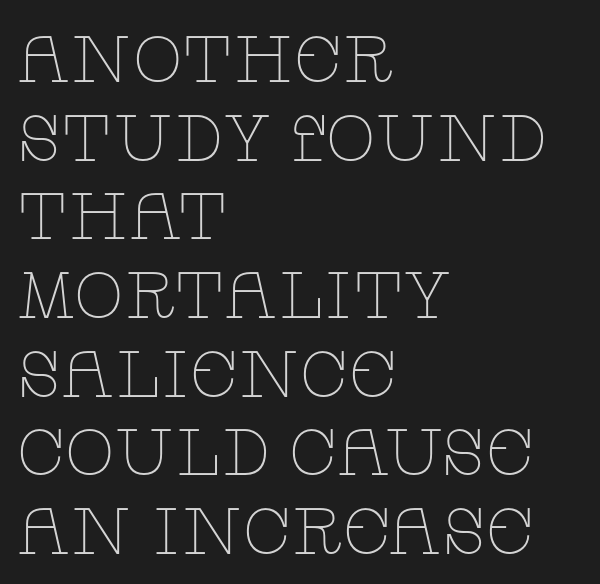
Q: Is the text bold? A: No.
Q: Is the text italic (slanted)? A: No, it is upright.
Q: Is the typeface a serif or a sans-serif typeface? A: Serif.
Q: Is the text underlined? A: No.
Q: How is the paragraph aligned? A: Left-aligned.
Q: Is the spacing between letters normal or unusually wide? A: Normal.
Q: Width (condensed, normal, or wide)? A: Wide.
Q: Stroke contrast? A: Low.
Q: x-height? A: Large.
Q: Monospaced? A: No.
